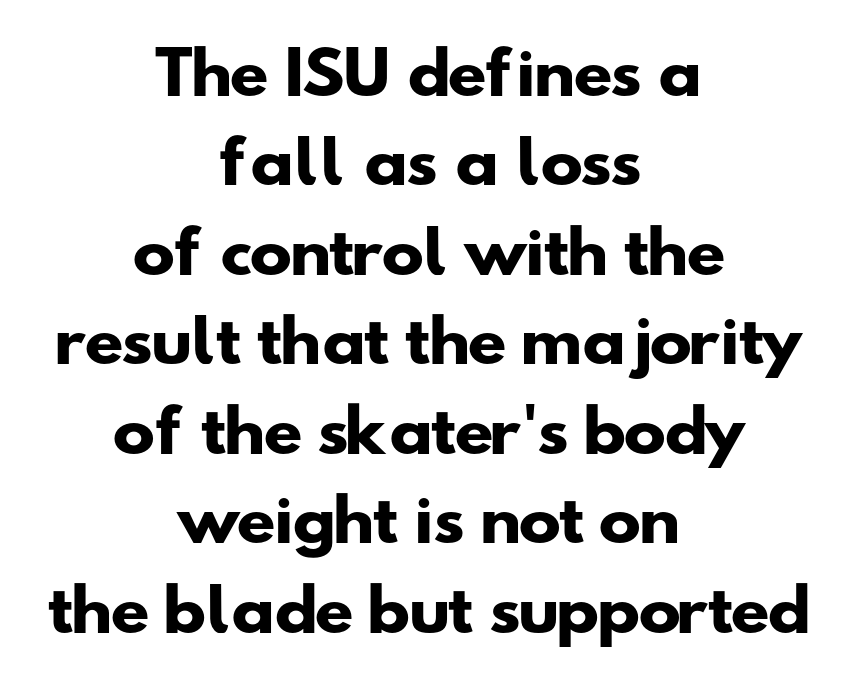
The words here are not underlined. Honestly, the letter spacing is just normal — you wouldn't notice it. Each letter's strokes conclude bluntly, with no projecting serifs. Stroke thickness is high; the sample reads as a true bold. The leading is moderate, giving the passage an even texture.
